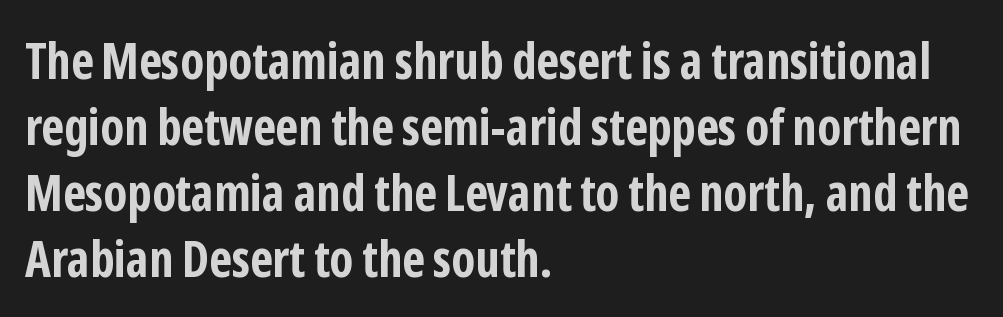
{"serif": "no", "italic": "no", "bold": "yes", "weight": "bold", "width": "condensed", "stroke_contrast": "low", "x_height": "medium", "monospaced": "no", "underline": "no", "align": "left", "line_spacing": "normal", "line_spacing_ratio": 1.32, "letter_spacing": "normal", "letter_spacing_em": 0.0, "glyph_px": 50}
